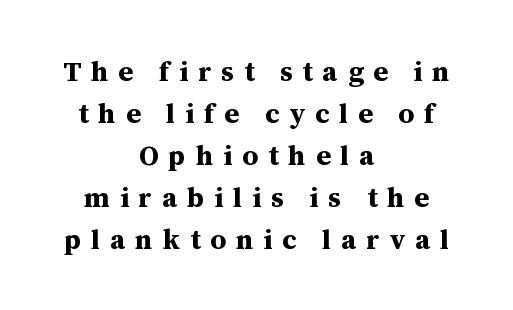
The image shows 28 px bold serif type, upright; set centered, normal line spacing (1.5x), unusually wide letter spacing (+0.35 em), not underlined; medium stroke contrast and a medium x-height.
